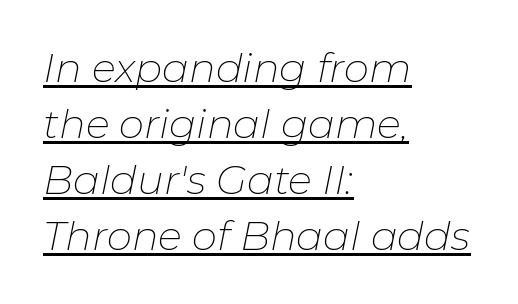
Q: Is the text bold? A: No.
Q: Is the text italic (slanted)? A: Yes, it leans right by about 11 degrees.
Q: Is the text underlined? A: Yes.
Q: How is the paragraph aligned? A: Left-aligned.
Q: Is the spacing between letters normal or unusually wide? A: Normal.
Q: Is the spacing between lines tight, normal or loose? A: Normal.
Q: Width (condensed, normal, or wide)? A: Normal.
Q: Stroke contrast? A: Low.
Q: x-height? A: Medium.
Q: Monospaced? A: No.
